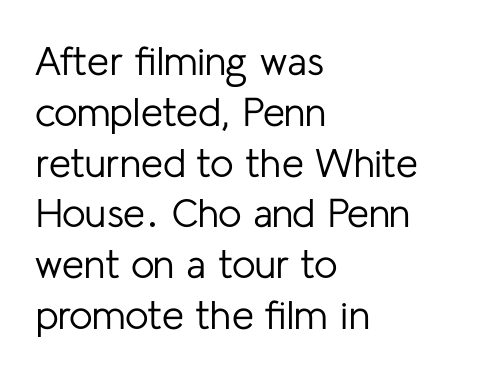
Varying glyph widths throughout — classic text-font behaviour. Students, observe: this is what conventionally led text looks like. The glyphs in this specimen are sans serif. Check under the words: just untouched page. This sample is left-justified, so line endings fall wherever the words run out. Inter-character spacing is left at the font's built-in metrics.
